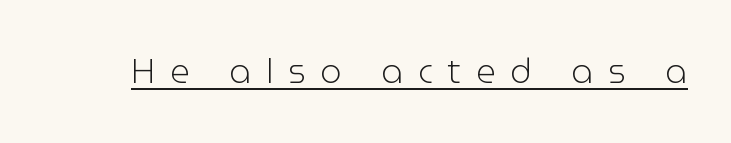
Think of a printed novel: that variable character pitch is what you see here. Compared with undecorated copy, this sample adds a rule below the words. Letterform terminals end flat and unadorned throughout the passage. Each word looks stretched out because of the extra space between its letters.
